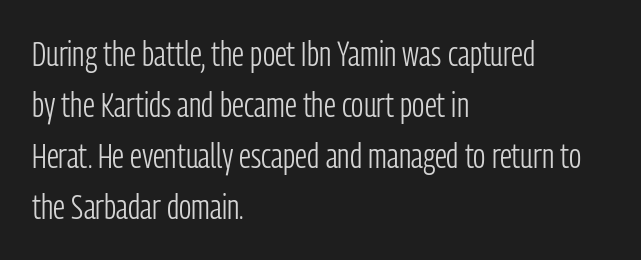
The image shows 35 px light, condensed sans-serif type, upright; set left-aligned, normal line spacing (1.46x), normal letter spacing, not underlined; low stroke contrast and a medium x-height.
